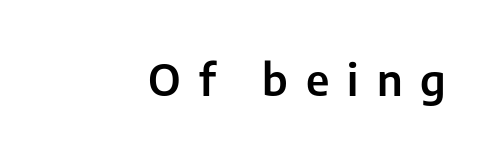
{"serif": "no", "italic": "no", "width": "normal", "stroke_contrast": "low", "x_height": "medium", "monospaced": "no", "underline": "no", "letter_spacing": "wide", "letter_spacing_em": 0.42, "glyph_px": 43}
